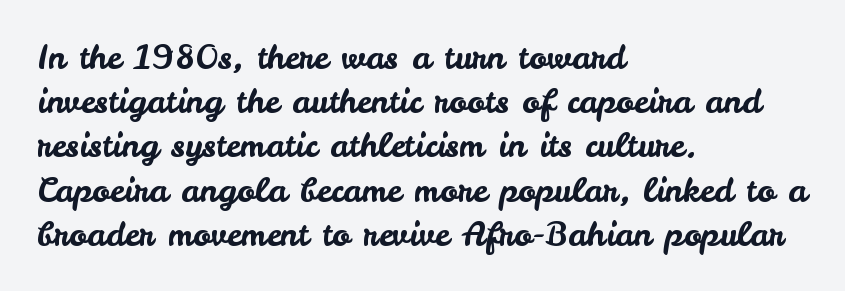
The image shows 33 px sans-serif type; set left-aligned, normal line spacing (1.34x), normal letter spacing, not underlined; low stroke contrast and a small x-height.
